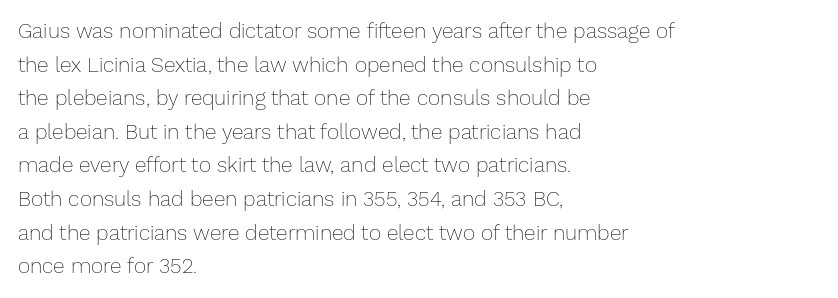
The font's upright variant was chosen for this text. Does the leading feel generous? No, just average. Letters rest on an invisible, unmarked baseline. Heft: none added — not bold. Typeset ragged right — the left edge is the straight one.
